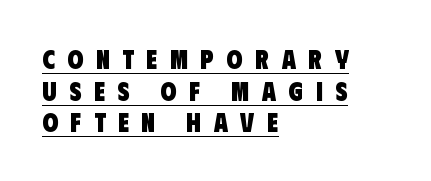
{"bold": "yes", "underline": "yes", "align": "left", "line_spacing_ratio": 1.22, "letter_spacing": "wide", "letter_spacing_em": 0.48, "glyph_px": 26}
